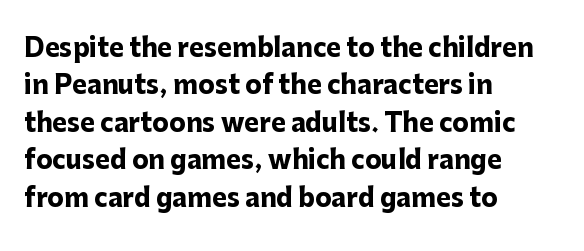
Baseline-to-baseline distance is the conventional proportion of letter height. The typesetter chose a ragged-right arrangement here. The zone under the glyphs is completely vacant. Typesetter's note: full bold, strokes at maximum text heaviness. In terms of posture, this sample is upright. The horizontal fit of the characters is conventional and even.
